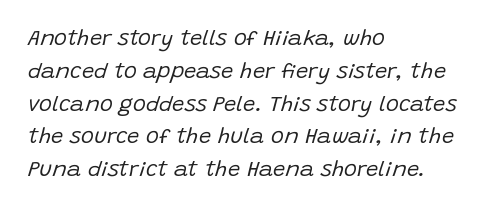
Characters are canted at an angle relative to the baseline's perpendicular. A quiet, ordinary-to-light weight characterises the typeface. A classic flush-left, rag-right setting is used for this passage. Glance below the letters and you will spot only blank space.
